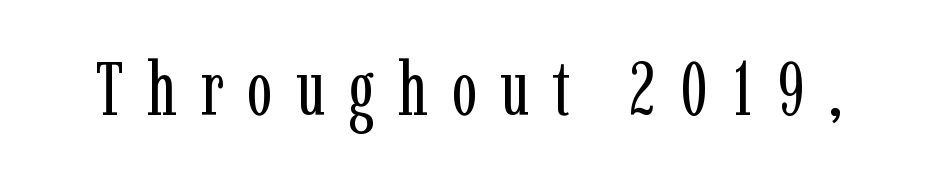
{"serif": "yes", "italic": "no", "bold": "no", "weight": "regular", "width": "condensed", "stroke_contrast": "low", "x_height": "medium", "monospaced": "no", "underline": "no", "letter_spacing": "wide", "letter_spacing_em": 0.31, "glyph_px": 76}
